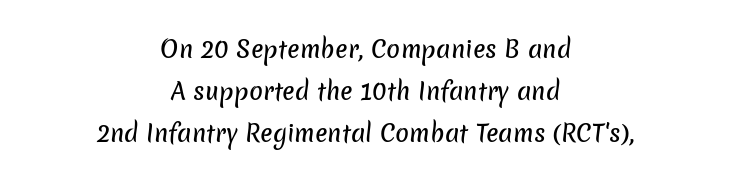
{"underline": "no", "align": "center", "line_spacing_ratio": 1.83, "letter_spacing": "normal", "letter_spacing_em": 0.0, "glyph_px": 23}
